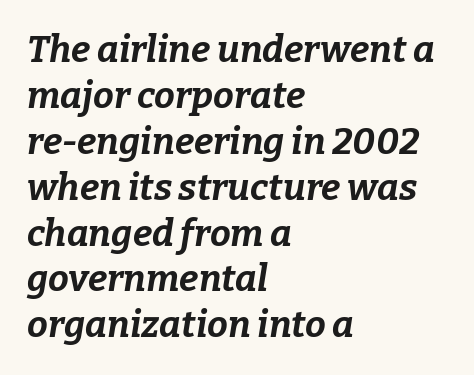
Q: Is the text bold? A: Yes.
Q: Is the text italic (slanted)? A: Yes, it leans right by about 9 degrees.
Q: Is the text underlined? A: No.
Q: How is the paragraph aligned? A: Left-aligned.
Q: Is the spacing between letters normal or unusually wide? A: Normal.
Q: Width (condensed, normal, or wide)? A: Normal.
Q: Stroke contrast? A: Low.
Q: x-height? A: Medium.
Q: Monospaced? A: No.
